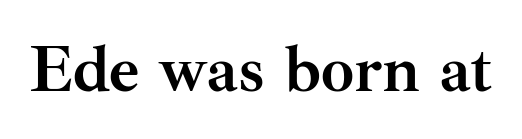
These lines carry a lot of weight — the face is fully bold. The axis of the letterforms is exactly vertical. Type without underlining. This sample has the flowing, uneven cadence of proportional lettering. Serifs: yes, visible at the terminals of the letterforms.
